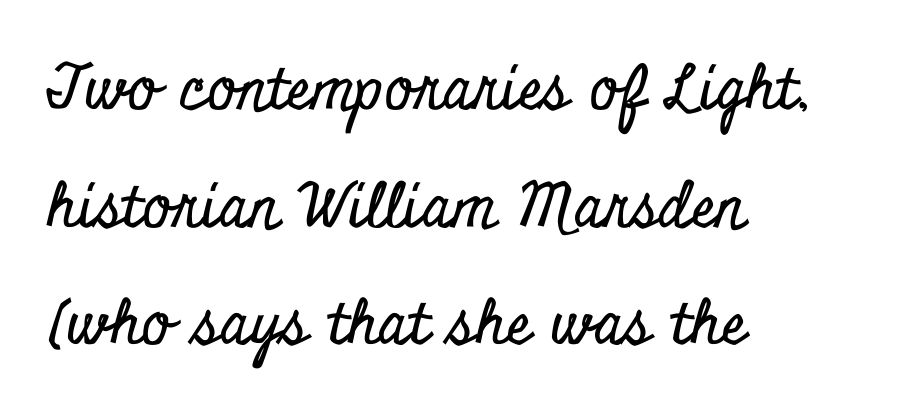
Examine the stroke ends and you'll spot serifs. The strip under each line holds only bare page. Glyph-to-glyph distance matches everyday printed text. Is there much room between lines? Yes — plenty of vertical air separates them. Here the designer chose a conventional face with non-uniform glyph widths.
